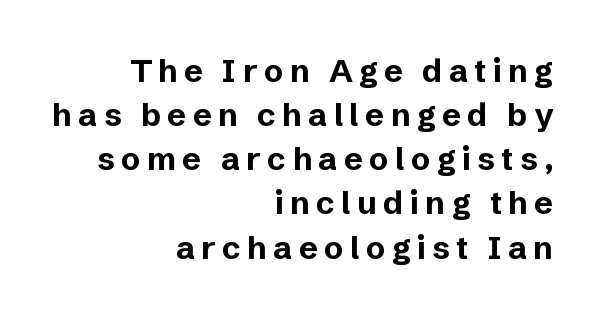
{"serif": "no", "italic": "no", "bold": "yes", "weight": "bold", "width": "normal", "stroke_contrast": "low", "x_height": "medium", "monospaced": "no", "underline": "no", "align": "right", "line_spacing": "normal", "line_spacing_ratio": 1.38, "letter_spacing": "wide", "letter_spacing_em": 0.2, "glyph_px": 32}
